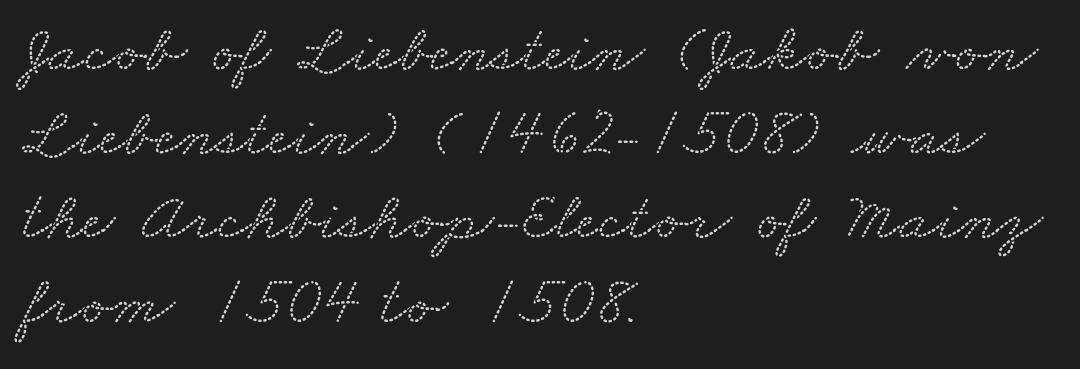
Q: Is the typeface a serif or a sans-serif typeface? A: Serif.
Q: Is the text underlined? A: No.
Q: How is the paragraph aligned? A: Left-aligned.
Q: Is the spacing between letters normal or unusually wide? A: Normal.
Q: Width (condensed, normal, or wide)? A: Wide.
Q: Stroke contrast? A: Low.
Q: x-height? A: Small.
Q: Monospaced? A: No.
